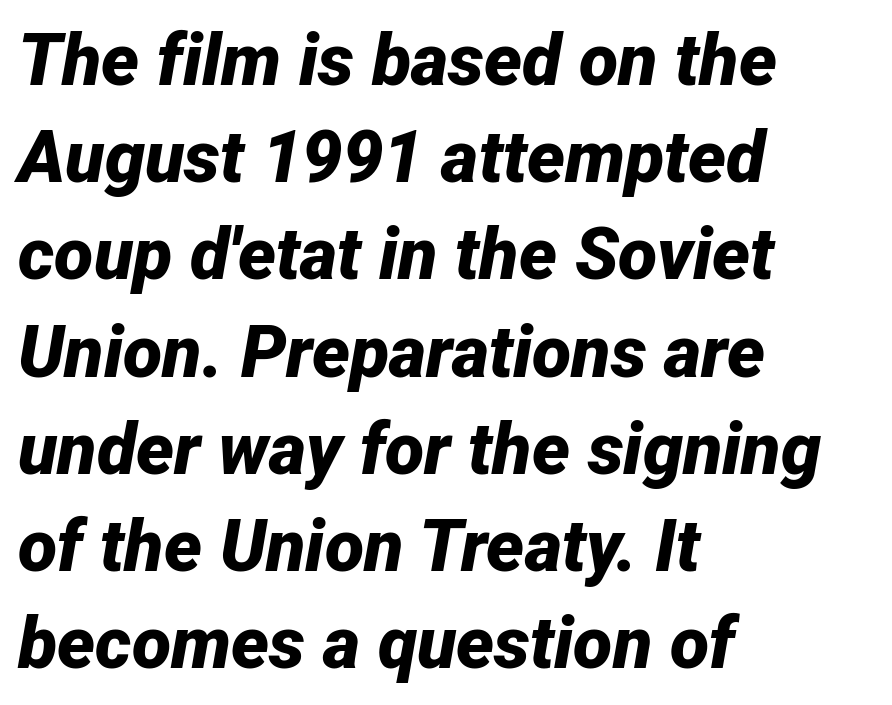
The image shows 72 px bold type, italic (leaning right); set left-aligned, normal line spacing (1.35x), normal letter spacing, not underlined; low stroke contrast and a medium x-height.
